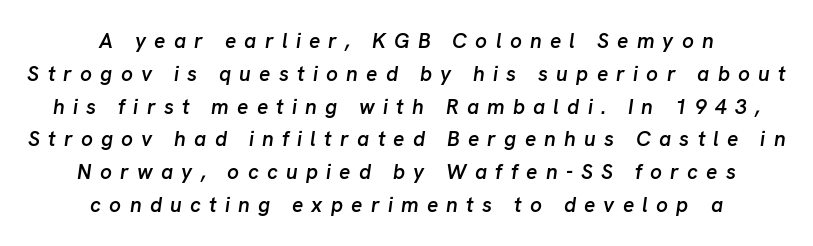
Italic? Definitely — the glyphs are oblique. Underline: absent. The leading is moderate, giving the passage an even texture. Is the block centered? Yes — each line is placed symmetrically about the middle. The strokes are fattened partway — semibold, not bold. Students, note that the glyphs here are deliberately spaced far apart.
